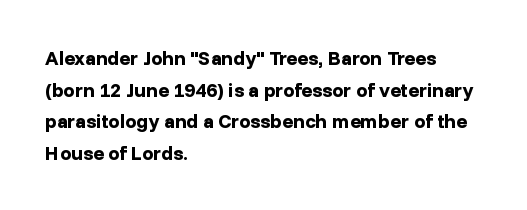
If you drew a line through each stem, it would be perfectly vertical. Nobody drew a line under any word here. A full-strength bold gives these letters their thick strokes. Honestly, the letter spacing is just normal — you wouldn't notice it. Left-aligned paragraph, ragged on the right.
